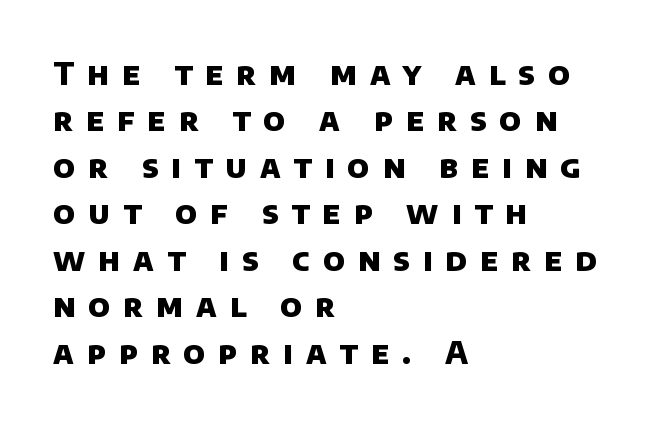
The image shows 31 px heavy sans-serif type; set left-aligned, normal line spacing (1.5x), unusually wide letter spacing (+0.42 em), not underlined; low stroke contrast and a large x-height.
